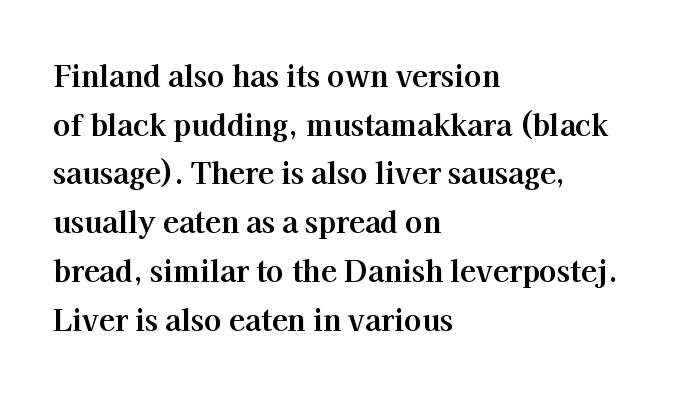
{"serif": "yes", "italic": "no", "bold": "yes", "weight": "bold", "width": "normal", "stroke_contrast": "high", "x_height": "medium", "monospaced": "no", "underline": "no", "align": "left", "line_spacing": "normal", "line_spacing_ratio": 1.68, "letter_spacing": "normal", "letter_spacing_em": 0.0, "glyph_px": 29}
